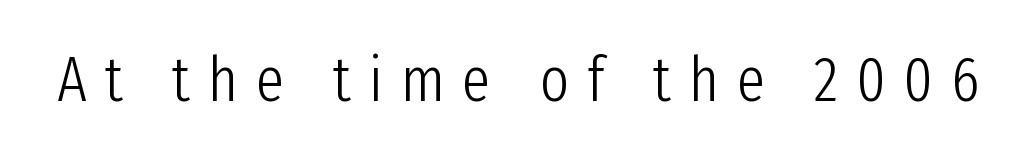
The image shows 63 px light, condensed sans-serif type, upright; set unusually wide letter spacing (+0.28 em), not underlined; low stroke contrast and a medium x-height.
